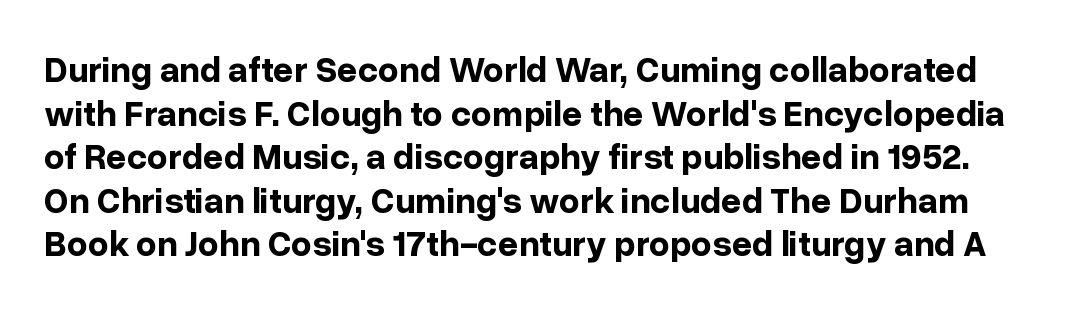
Q: Is the text bold? A: Yes.
Q: Is the text italic (slanted)? A: No, it is upright.
Q: Is the typeface a serif or a sans-serif typeface? A: Sans-serif.
Q: Is the text underlined? A: No.
Q: Is the spacing between letters normal or unusually wide? A: Normal.
Q: Width (condensed, normal, or wide)? A: Normal.
Q: Stroke contrast? A: Low.
Q: x-height? A: Medium.
Q: Monospaced? A: No.
